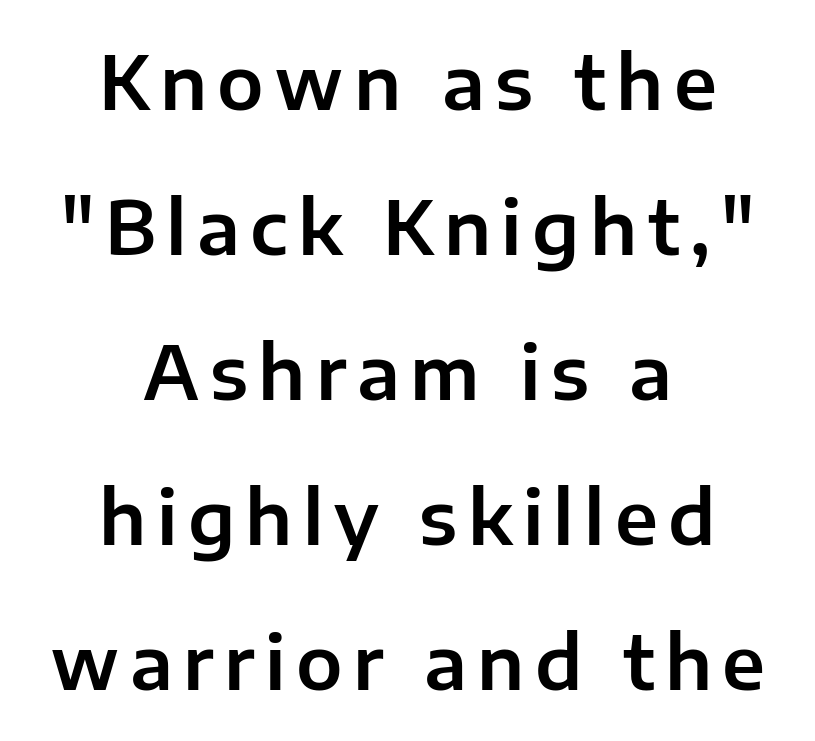
Q: Is the text italic (slanted)? A: No, it is upright.
Q: Is the typeface a serif or a sans-serif typeface? A: Sans-serif.
Q: Is the text underlined? A: No.
Q: How is the paragraph aligned? A: Centered.
Q: Is the spacing between lines tight, normal or loose? A: Loose.
Q: Width (condensed, normal, or wide)? A: Normal.
Q: Stroke contrast? A: Low.
Q: x-height? A: Medium.
Q: Monospaced? A: No.
